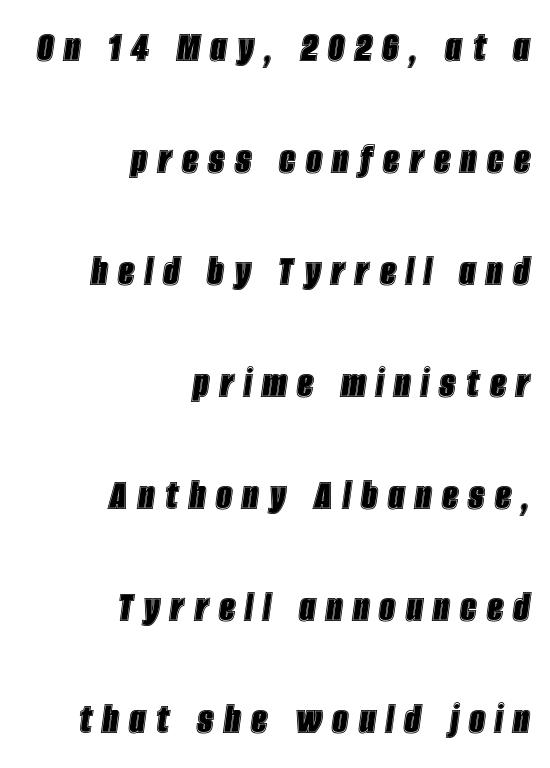
Q: Is the text italic (slanted)? A: Yes, it leans right by about 8 degrees.
Q: Is the text underlined? A: No.
Q: How is the paragraph aligned? A: Right-aligned.
Q: Is the spacing between letters normal or unusually wide? A: Unusually wide.
Q: Is the spacing between lines tight, normal or loose? A: Loose.
Q: Width (condensed, normal, or wide)? A: Condensed.
Q: x-height? A: Large.
Q: Monospaced? A: No.
